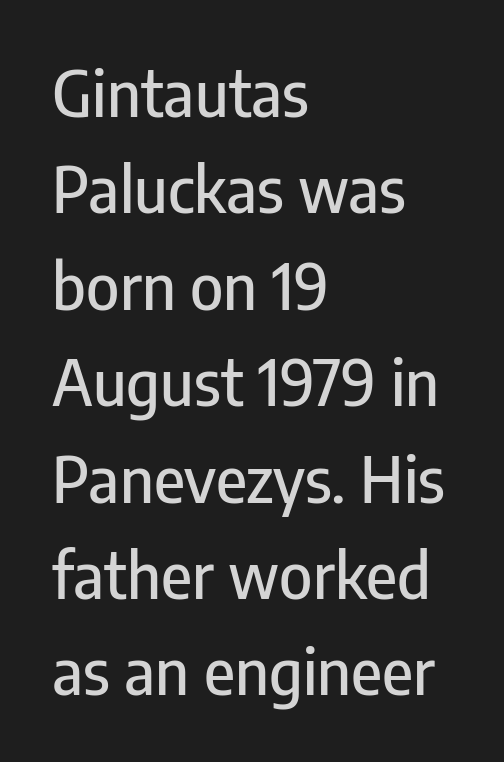
Q: Is the text italic (slanted)? A: No, it is upright.
Q: Is the typeface a serif or a sans-serif typeface? A: Sans-serif.
Q: Is the text underlined? A: No.
Q: How is the paragraph aligned? A: Left-aligned.
Q: Is the spacing between letters normal or unusually wide? A: Normal.
Q: Is the spacing between lines tight, normal or loose? A: Normal.
Q: Width (condensed, normal, or wide)? A: Condensed.
Q: Stroke contrast? A: Low.
Q: x-height? A: Medium.
Q: Monospaced? A: No.
